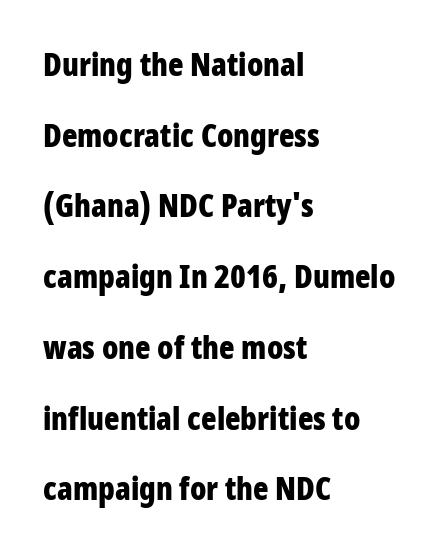
{"serif": "no", "italic": "no", "bold": "yes", "weight": "bold", "width": "condensed", "stroke_contrast": "low", "x_height": "large", "monospaced": "no", "underline": "no", "align": "left", "line_spacing": "loose", "line_spacing_ratio": 2.21, "letter_spacing": "normal", "letter_spacing_em": 0.0, "glyph_px": 32}
